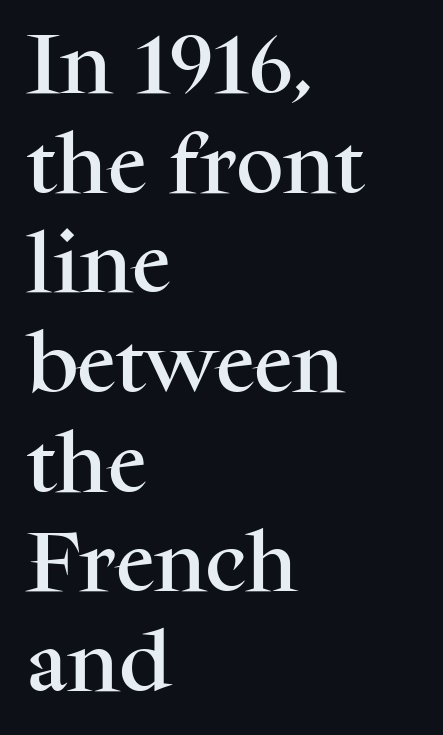
{"serif": "yes", "italic": "no", "width": "normal", "stroke_contrast": "medium", "x_height": "medium", "monospaced": "no", "underline": "no", "align": "left", "line_spacing": "normal", "line_spacing_ratio": 1.51, "letter_spacing": "normal", "letter_spacing_em": 0.0, "glyph_px": 66}
